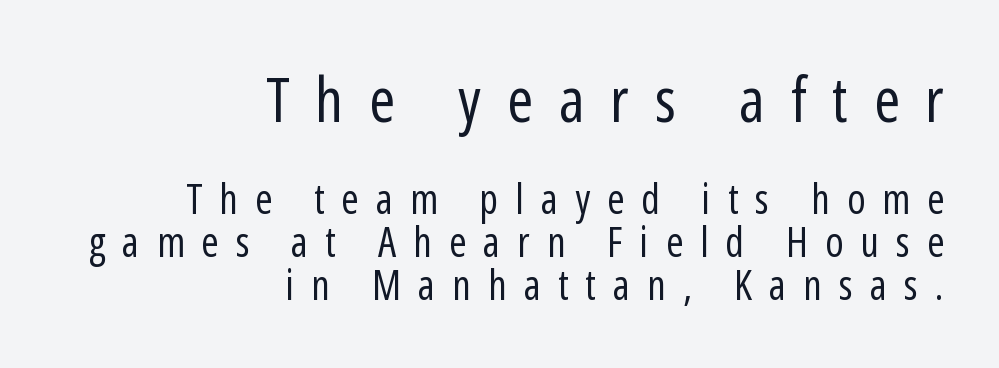
{"serif": "no", "italic": "no", "bold": "no", "weight": "regular", "width": "condensed", "stroke_contrast": "low", "x_height": "medium", "monospaced": "no", "underline": "no", "align": "right", "line_spacing": "tight", "line_spacing_ratio": 1.05, "letter_spacing": "wide", "letter_spacing_em": 0.42, "larger_block": "first", "size_ratio": 1.51, "glyph_px": 62}
